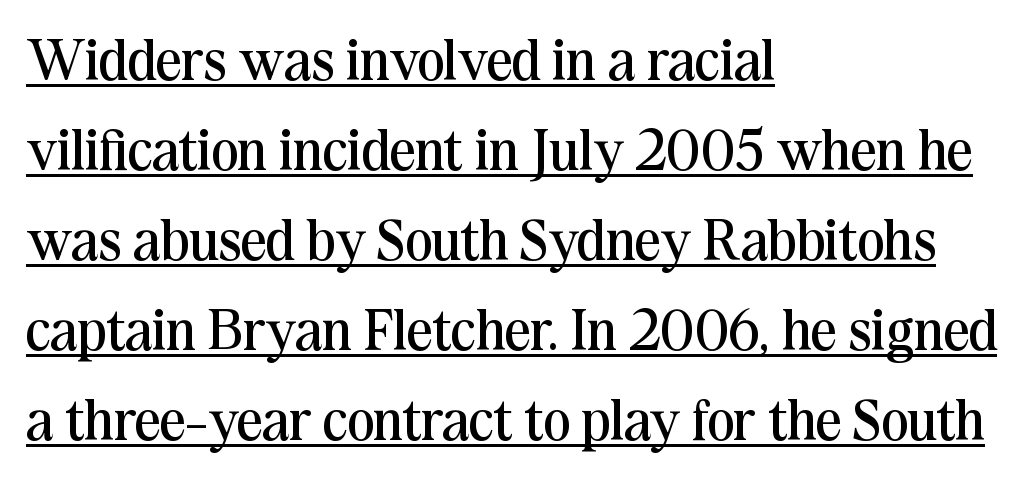
Q: Is the text bold? A: No.
Q: Is the text italic (slanted)? A: No, it is upright.
Q: Is the typeface a serif or a sans-serif typeface? A: Serif.
Q: Is the text underlined? A: Yes.
Q: How is the paragraph aligned? A: Left-aligned.
Q: Is the spacing between letters normal or unusually wide? A: Normal.
Q: Is the spacing between lines tight, normal or loose? A: Normal.
Q: Width (condensed, normal, or wide)? A: Normal.
Q: Stroke contrast? A: Medium.
Q: x-height? A: Medium.
Q: Monospaced? A: No.
